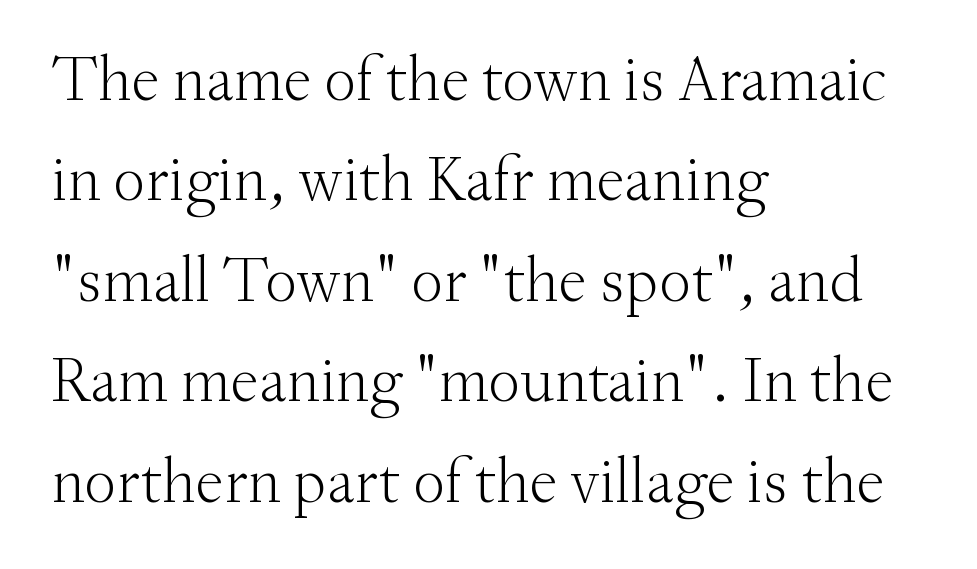
Q: Is the text bold? A: No.
Q: Is the text italic (slanted)? A: No, it is upright.
Q: Is the typeface a serif or a sans-serif typeface? A: Serif.
Q: Is the text underlined? A: No.
Q: How is the paragraph aligned? A: Left-aligned.
Q: Is the spacing between letters normal or unusually wide? A: Normal.
Q: Is the spacing between lines tight, normal or loose? A: Normal.
Q: Width (condensed, normal, or wide)? A: Normal.
Q: Stroke contrast? A: Medium.
Q: x-height? A: Small.
Q: Monospaced? A: No.
